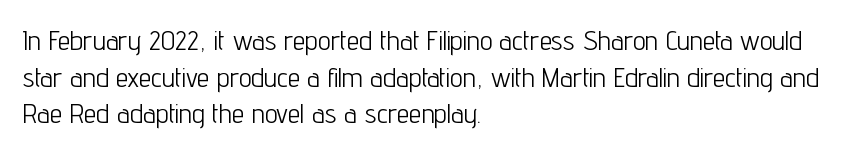
{"serif": "no", "italic": "no", "bold": "no", "weight": "light", "width": "condensed", "stroke_contrast": "low", "x_height": "medium", "monospaced": "no", "underline": "no", "align": "left", "line_spacing": "normal", "line_spacing_ratio": 1.31, "letter_spacing": "normal", "letter_spacing_em": 0.0, "glyph_px": 28}
